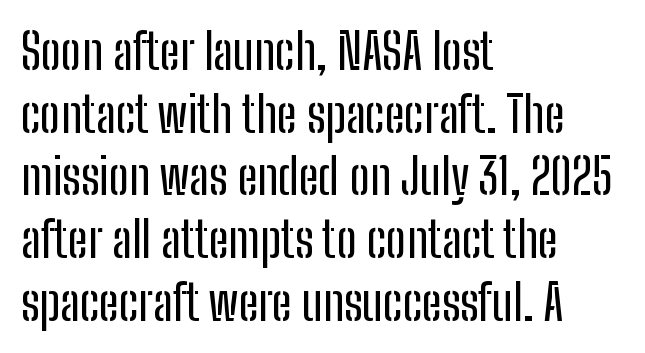
{"serif": "no", "italic": "no", "width": "condensed", "stroke_contrast": "low", "x_height": "medium", "monospaced": "no", "underline": "no", "align": "left", "line_spacing": "normal", "line_spacing_ratio": 1.28, "letter_spacing": "normal", "letter_spacing_em": 0.0, "glyph_px": 49}
